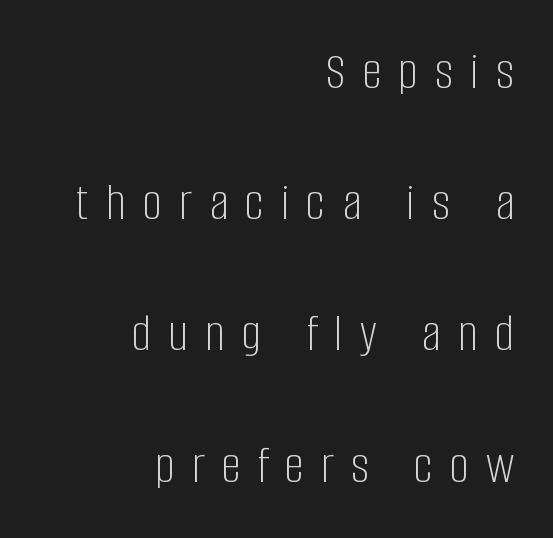
{"serif": "no", "italic": "no", "bold": "no", "weight": "light", "width": "condensed", "stroke_contrast": "low", "x_height": "large", "monospaced": "no", "underline": "no", "align": "right", "line_spacing": "loose", "line_spacing_ratio": 2.43, "letter_spacing": "wide", "letter_spacing_em": 0.32, "glyph_px": 54}
